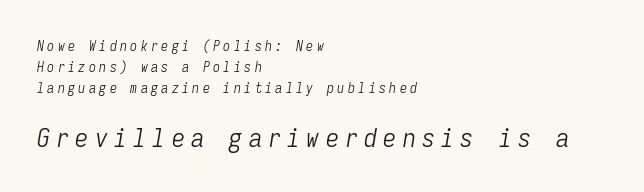
The face looks like a standard text weight, possibly lighter. The foot of each line stays bare and open. Is there much room between lines? A standard amount, neither cramped nor airy. Tracking value appears strongly positive — letters spread wide. Casual observation: everything's shoved over to the left.
